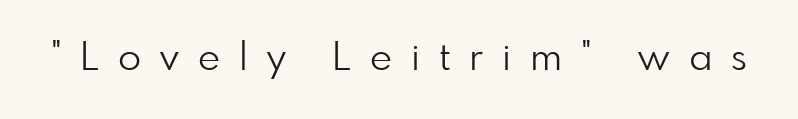
The image shows 38 px light sans-serif type, upright; set unusually wide letter spacing (+0.5 em), not underlined; low stroke contrast and a small x-height.
